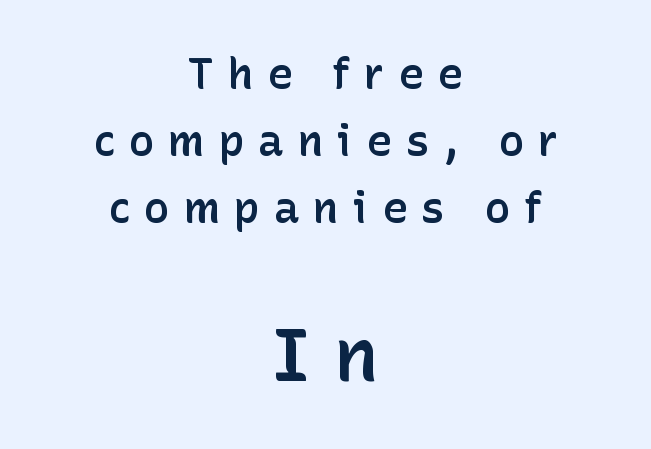
The image shows 75 px semibold sans-serif type, upright; set centered, normal line spacing (1.56x), unusually wide letter spacing (+0.32 em), not underlined; the second (bottom) block is 1.74x larger; low stroke contrast and a medium x-height.
